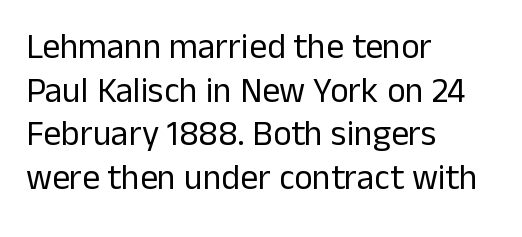
Caption: face not bold, strokes unweighted. This sample has the flowing, uneven cadence of proportional lettering. Serifs: no, the terminals of the letterforms are clean. Nobody drew a line under any word here.
